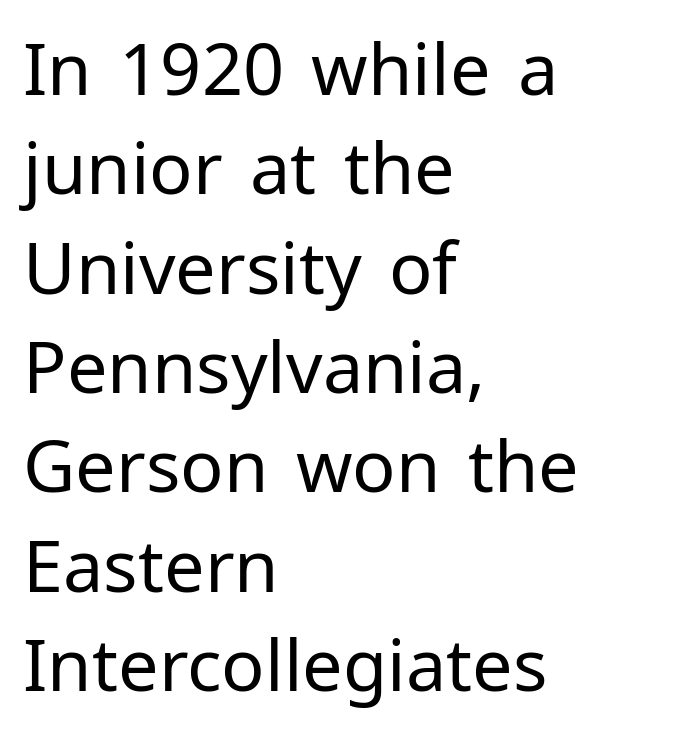
Interline gaps are of average width in this sample. Anything drawn beneath the words? Only blank space. Nothing unusual about the tracking: characters are spaced as the font intends. Does the type have serifs? No, each stem ends abruptly. Stem width sits at or under what a default text font uses. Do the characters align in a grid? No, the font is proportional.
